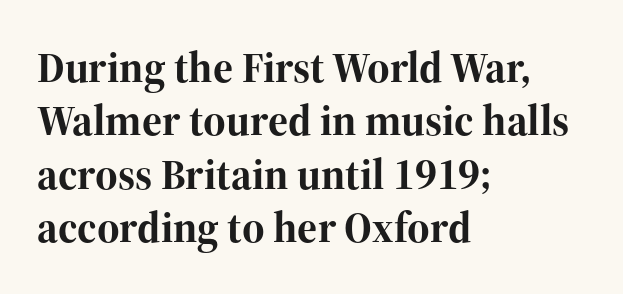
{"serif": "yes", "italic": "no", "bold": "yes", "weight": "bold", "width": "normal", "stroke_contrast": "high", "x_height": "medium", "monospaced": "no", "underline": "no", "align": "left", "line_spacing_ratio": 1.24, "letter_spacing": "normal", "letter_spacing_em": 0.0, "glyph_px": 43}
